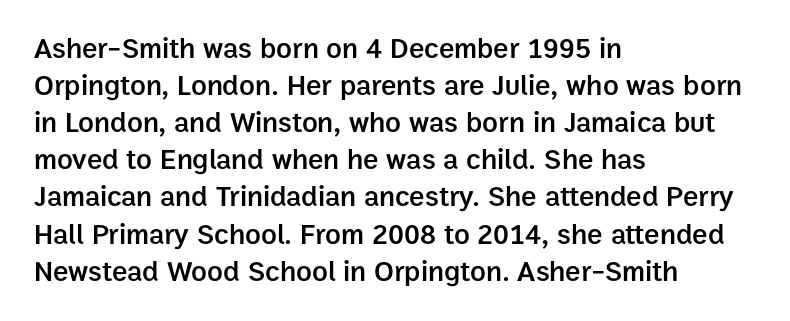
Q: Is the text bold? A: Semi-bold.
Q: Is the text italic (slanted)? A: No, it is upright.
Q: Is the typeface a serif or a sans-serif typeface? A: Sans-serif.
Q: Is the text underlined? A: No.
Q: How is the paragraph aligned? A: Left-aligned.
Q: Is the spacing between letters normal or unusually wide? A: Normal.
Q: Is the spacing between lines tight, normal or loose? A: Normal.
Q: Width (condensed, normal, or wide)? A: Normal.
Q: Stroke contrast? A: Low.
Q: x-height? A: Medium.
Q: Monospaced? A: No.
